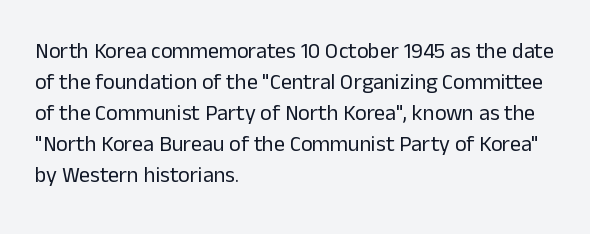
The words here are not underlined. Default kerning and tracking; the words read as compact shapes. The paragraph shown leans on its left margin. Posture: straight, roman, zero tilt. Vertical stems look standard width or narrower in stroke. Vertical spacing — default.
